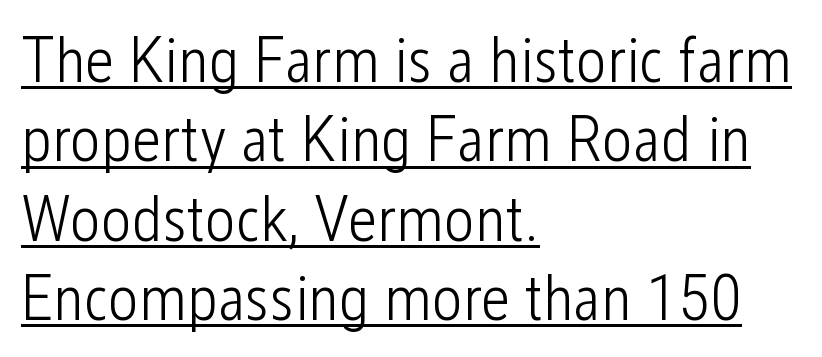
The image shows 65 px light, condensed sans-serif type, upright; set left-aligned, line spacing 1.22x, normal letter spacing, underlined; low stroke contrast and a medium x-height.
